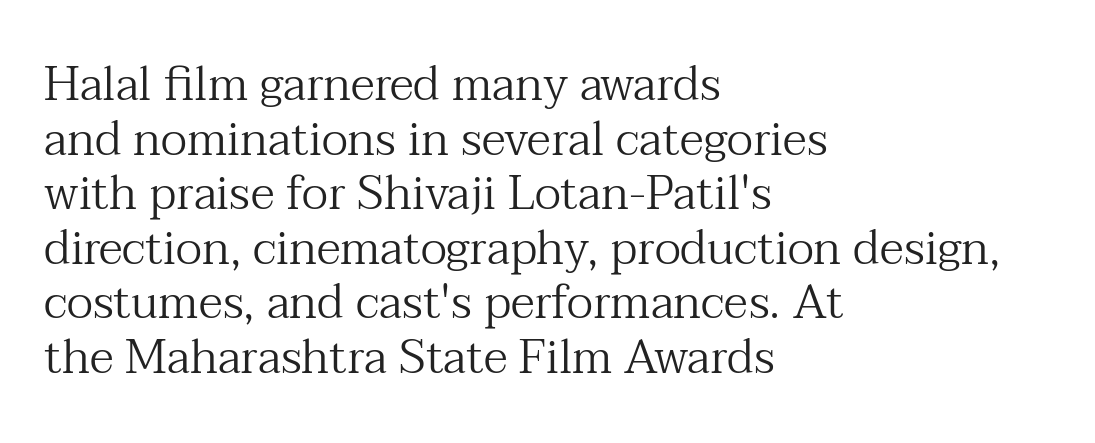
The image shows 47 px regular-weight serif type, upright; set left-aligned, line spacing 1.16x, normal letter spacing, not underlined; medium stroke contrast and a medium x-height.
